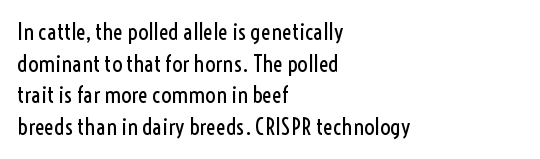
Q: Is the text bold? A: No.
Q: Is the text italic (slanted)? A: No, it is upright.
Q: Is the text underlined? A: No.
Q: How is the paragraph aligned? A: Left-aligned.
Q: Is the spacing between letters normal or unusually wide? A: Normal.
Q: Is the spacing between lines tight, normal or loose? A: Normal.
